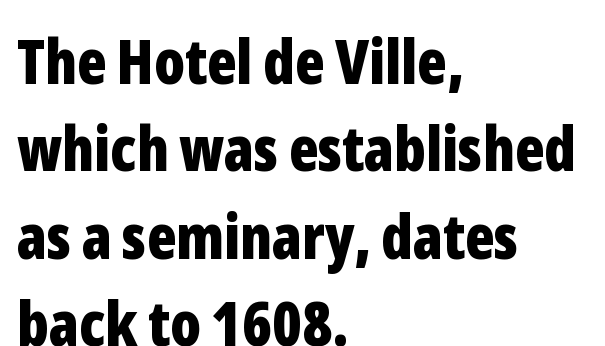
The image shows 62 px bold, condensed sans-serif type, upright; set left-aligned, normal line spacing (1.41x), normal letter spacing, not underlined; low stroke contrast and a medium x-height.
